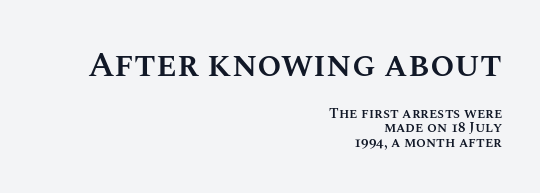
The image shows 35 px semibold type, upright; set right-aligned, tight line spacing (1.05x), normal letter spacing, not underlined; the first (top) block is 2.5x larger; medium stroke contrast and a large x-height.
